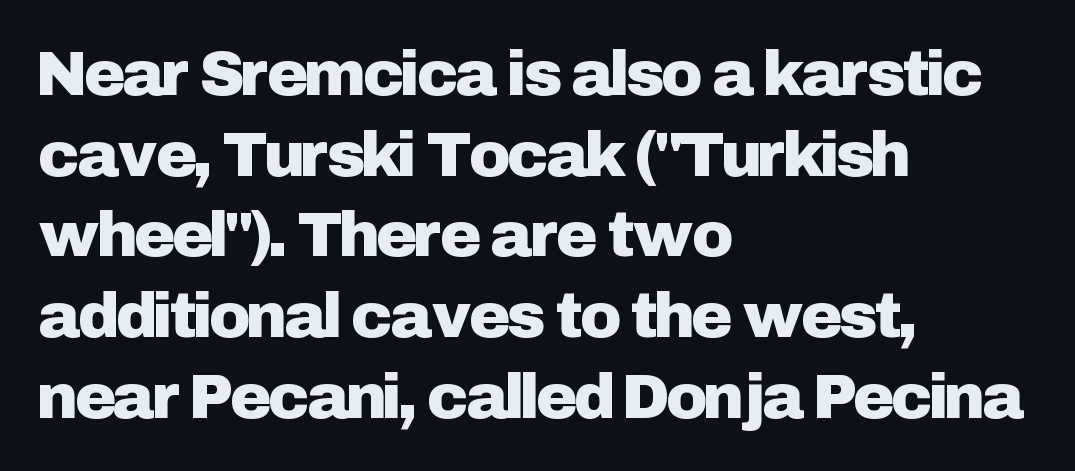
The image shows 63 px sans-serif type, upright; set left-aligned, normal line spacing (1.28x), normal letter spacing, not underlined; low stroke contrast and a medium x-height.
